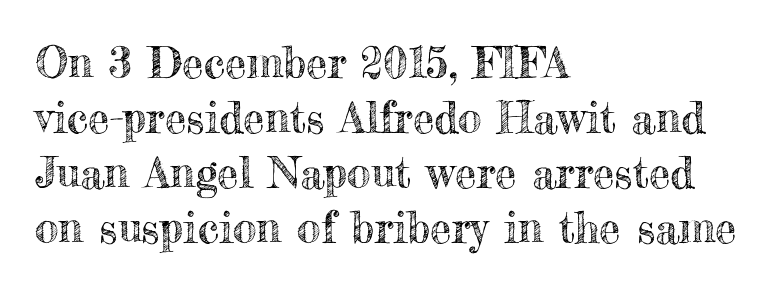
The image shows 43 px text type, upright; set left-aligned, normal line spacing (1.28x), normal letter spacing, not underlined; a small x-height.
